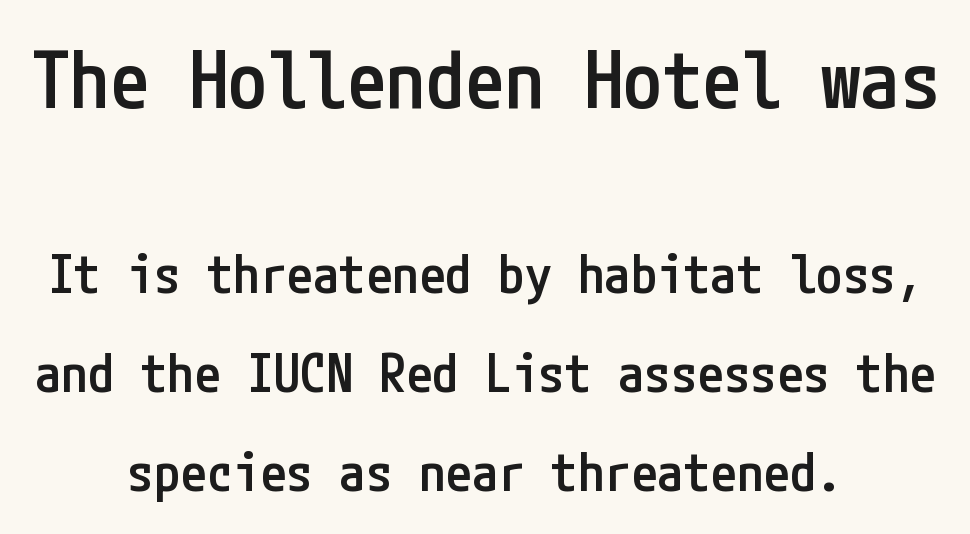
Q: Is the text bold? A: Semi-bold.
Q: Is the text italic (slanted)? A: No, it is upright.
Q: Is the typeface a serif or a sans-serif typeface? A: Sans-serif.
Q: Is the text underlined? A: No.
Q: How is the paragraph aligned? A: Centered.
Q: Is the spacing between letters normal or unusually wide? A: Normal.
Q: Which block of text is set in a larger size, the first (top) or the second (bottom)? A: The first (top) one.
Q: Width (condensed, normal, or wide)? A: Condensed.
Q: Stroke contrast? A: Low.
Q: x-height? A: Medium.
